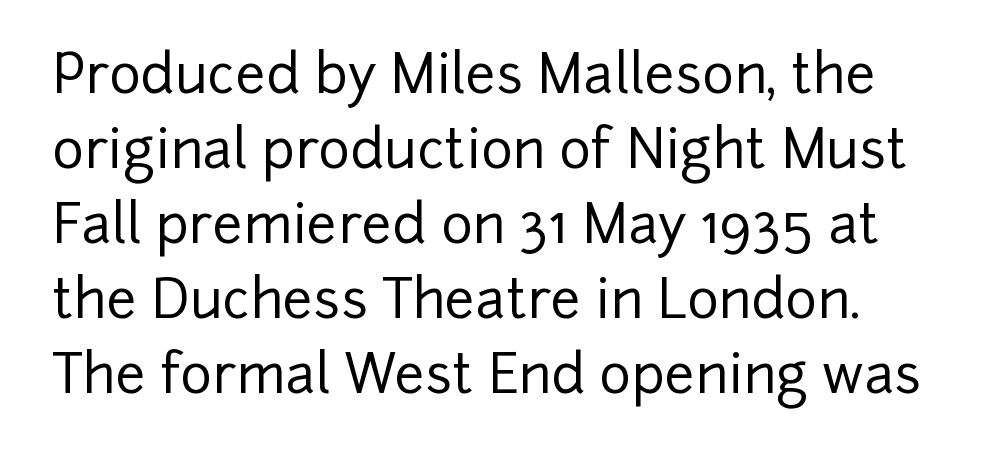
{"serif": "no", "italic": "no", "width": "normal", "stroke_contrast": "low", "x_height": "medium", "monospaced": "no", "underline": "no", "line_spacing": "normal", "line_spacing_ratio": 1.39, "letter_spacing": "normal", "letter_spacing_em": 0.0, "glyph_px": 54}
